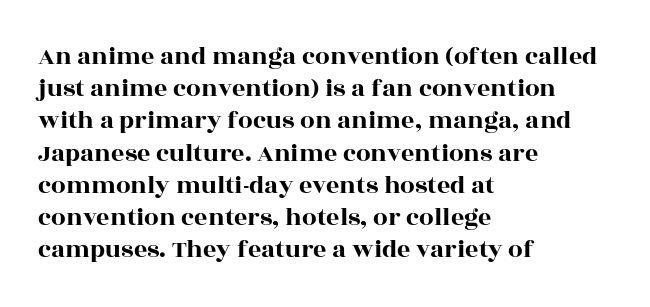
You could call the tracking neutral — neither tight nor loose. Posture: upright roman. Which margin do the lines hug? The left one — the right edge is uneven. Decoration check: the copy has no underline.
